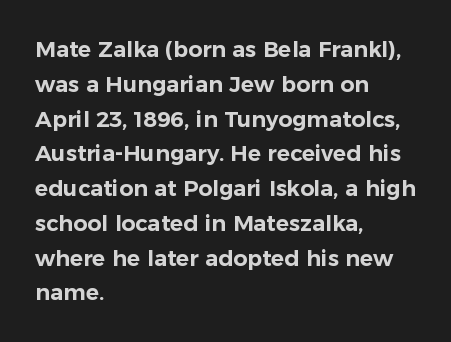
Q: Is the text italic (slanted)? A: No, it is upright.
Q: Is the text underlined? A: No.
Q: How is the paragraph aligned? A: Left-aligned.
Q: Is the spacing between letters normal or unusually wide? A: Normal.
Q: Is the spacing between lines tight, normal or loose? A: Normal.
